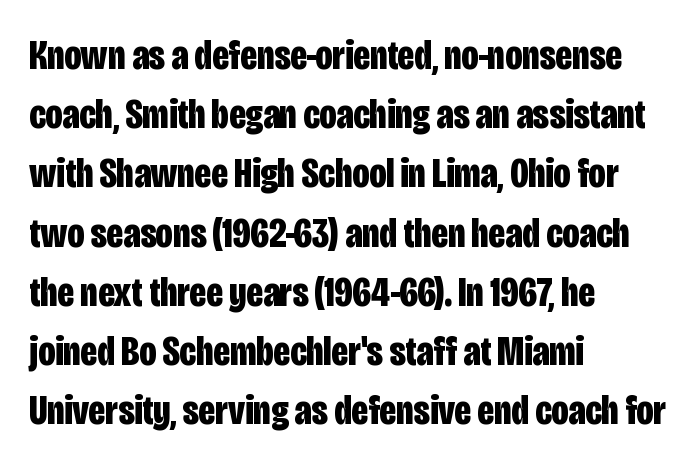
Q: Is the text bold? A: Yes.
Q: Is the text italic (slanted)? A: No, it is upright.
Q: Is the typeface a serif or a sans-serif typeface? A: Sans-serif.
Q: Is the text underlined? A: No.
Q: How is the paragraph aligned? A: Left-aligned.
Q: Is the spacing between letters normal or unusually wide? A: Normal.
Q: Is the spacing between lines tight, normal or loose? A: Normal.
Q: Width (condensed, normal, or wide)? A: Condensed.
Q: Stroke contrast? A: Low.
Q: x-height? A: Large.
Q: Monospaced? A: No.
